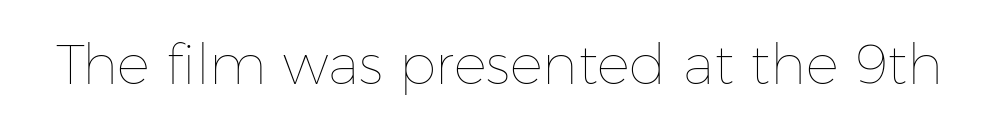
Q: Is the text bold? A: No.
Q: Is the text italic (slanted)? A: No, it is upright.
Q: Is the text underlined? A: No.
Q: Is the spacing between letters normal or unusually wide? A: Normal.
Q: Width (condensed, normal, or wide)? A: Normal.
Q: Stroke contrast? A: Low.
Q: x-height? A: Medium.
Q: Monospaced? A: No.
